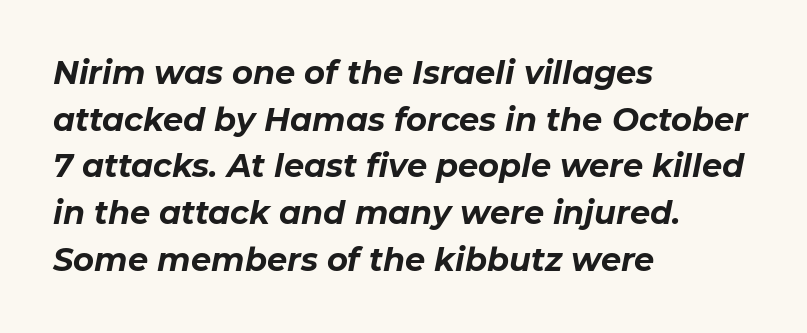
{"italic": "yes", "lean": "right", "slant_degrees": 11, "bold": "yes", "weight": "bold", "width": "normal", "stroke_contrast": "low", "x_height": "medium", "monospaced": "no", "underline": "no", "align": "left", "line_spacing": "normal", "line_spacing_ratio": 1.46, "letter_spacing": "normal", "letter_spacing_em": 0.0, "glyph_px": 32}
